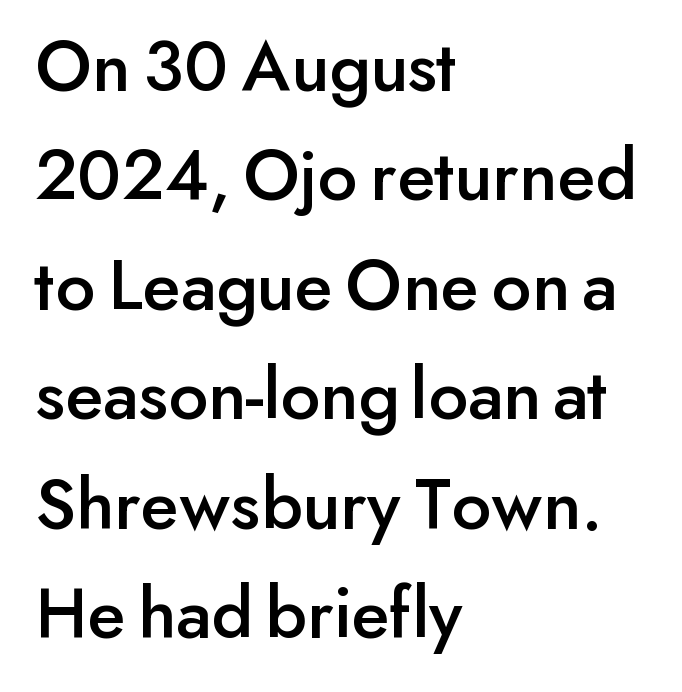
The image shows 75 px sans-serif type, upright; set left-aligned, normal line spacing (1.46x), normal letter spacing, not underlined; low stroke contrast and a small x-height.
